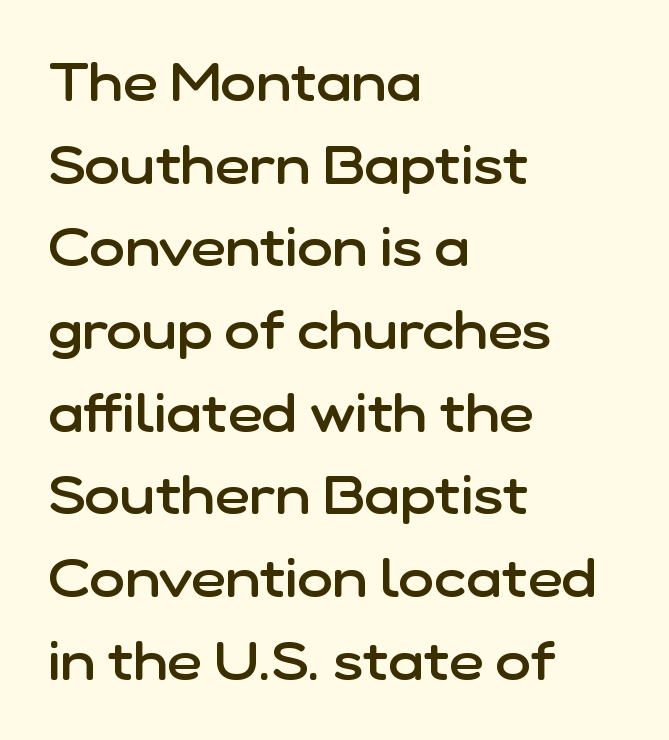
The image shows 53 px semibold sans-serif type, upright; set left-aligned, normal line spacing (1.56x), normal letter spacing, not underlined; low stroke contrast and a medium x-height.
